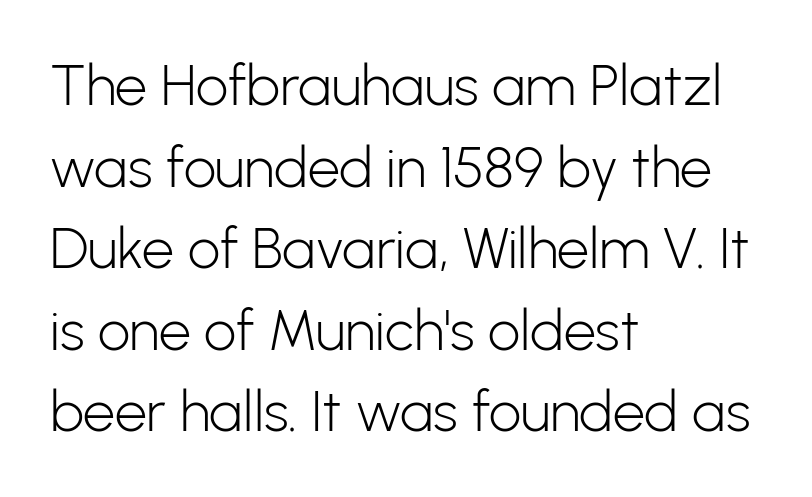
Q: Is the text bold? A: No.
Q: Is the text italic (slanted)? A: No, it is upright.
Q: Is the typeface a serif or a sans-serif typeface? A: Sans-serif.
Q: Is the text underlined? A: No.
Q: How is the paragraph aligned? A: Left-aligned.
Q: Is the spacing between letters normal or unusually wide? A: Normal.
Q: Is the spacing between lines tight, normal or loose? A: Normal.
Q: Width (condensed, normal, or wide)? A: Normal.
Q: Stroke contrast? A: Low.
Q: x-height? A: Medium.
Q: Monospaced? A: No.
